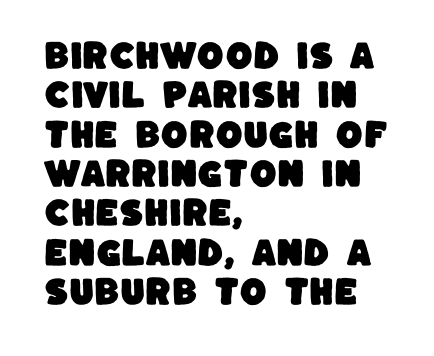
The image shows 31 px sans-serif type; set left-aligned, normal line spacing (1.27x), normal letter spacing, not underlined; low stroke contrast and a large x-height.
